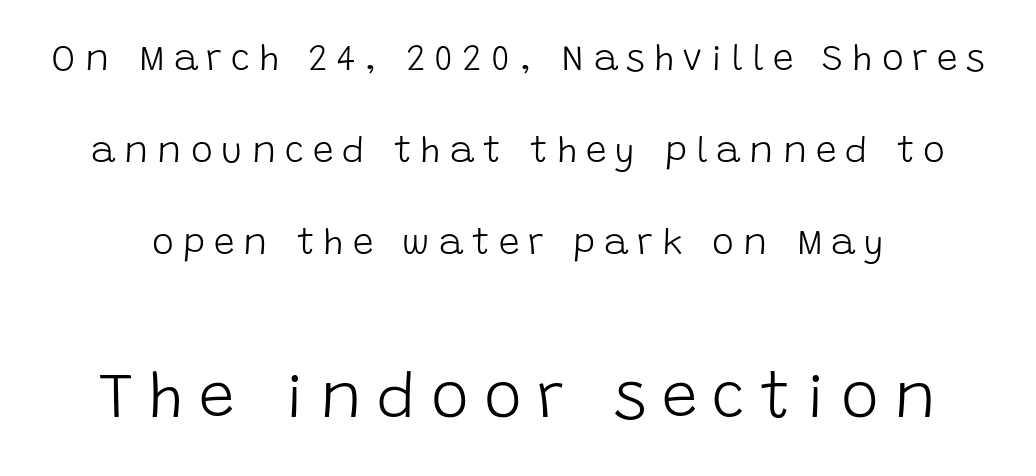
The image shows 64 px light sans-serif type, upright; set loose line spacing (2.49x), unusually wide letter spacing (+0.24 em), not underlined; the second (bottom) block is 1.73x larger; low stroke contrast and a large x-height.
